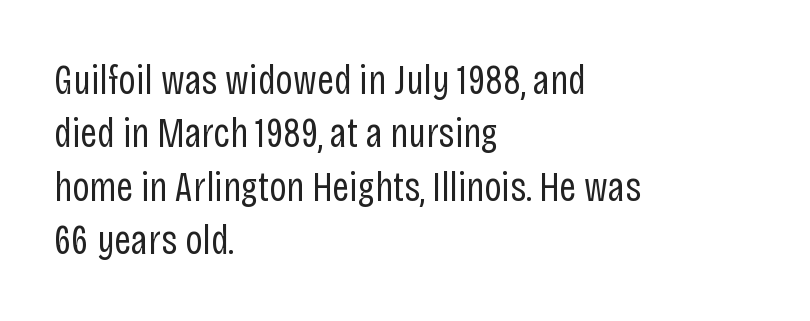
The image shows 42 px regular-weight, condensed sans-serif type, upright; set left-aligned, normal line spacing (1.27x), normal letter spacing, not underlined; low stroke contrast and a large x-height.
